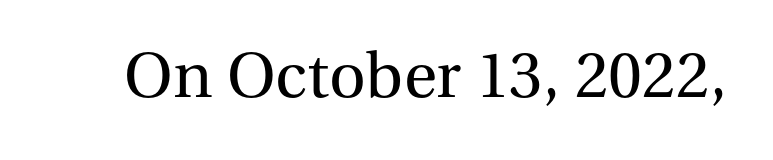
Vertical stems look standard width or narrower in stroke. The letters sit at their default tracking, neither squeezed nor spread. The rendering uses natural spacing where letterforms have individual widths. You can tell it's not italic because the verticals are truly vertical.
